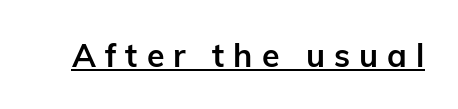
The image shows 32 px semibold sans-serif type, upright; set unusually wide letter spacing (+0.28 em), underlined; low stroke contrast and a medium x-height.
